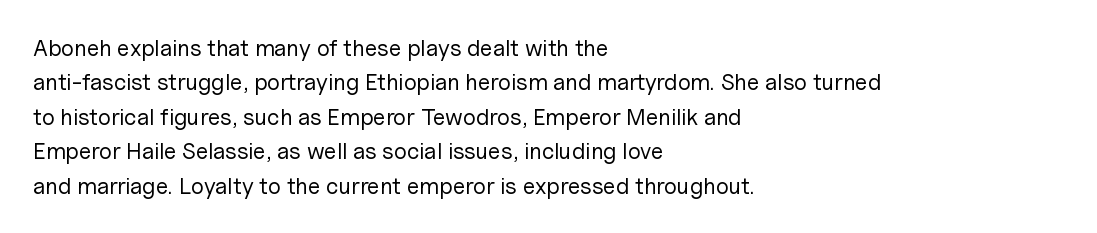
The image shows 23 px text type, upright; set left-aligned, normal line spacing (1.5x), normal letter spacing, not underlined.
